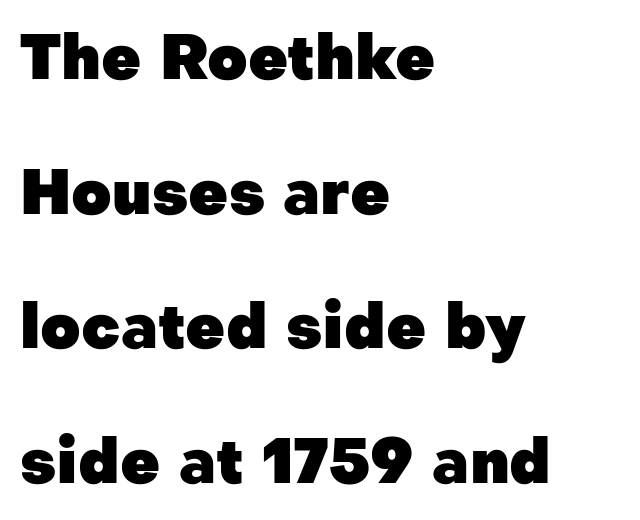
Q: Is the text bold? A: Yes.
Q: Is the text italic (slanted)? A: No, it is upright.
Q: Is the typeface a serif or a sans-serif typeface? A: Sans-serif.
Q: Is the text underlined? A: No.
Q: How is the paragraph aligned? A: Left-aligned.
Q: Is the spacing between letters normal or unusually wide? A: Normal.
Q: Is the spacing between lines tight, normal or loose? A: Loose.
Q: Width (condensed, normal, or wide)? A: Normal.
Q: Stroke contrast? A: Low.
Q: x-height? A: Medium.
Q: Monospaced? A: No.
